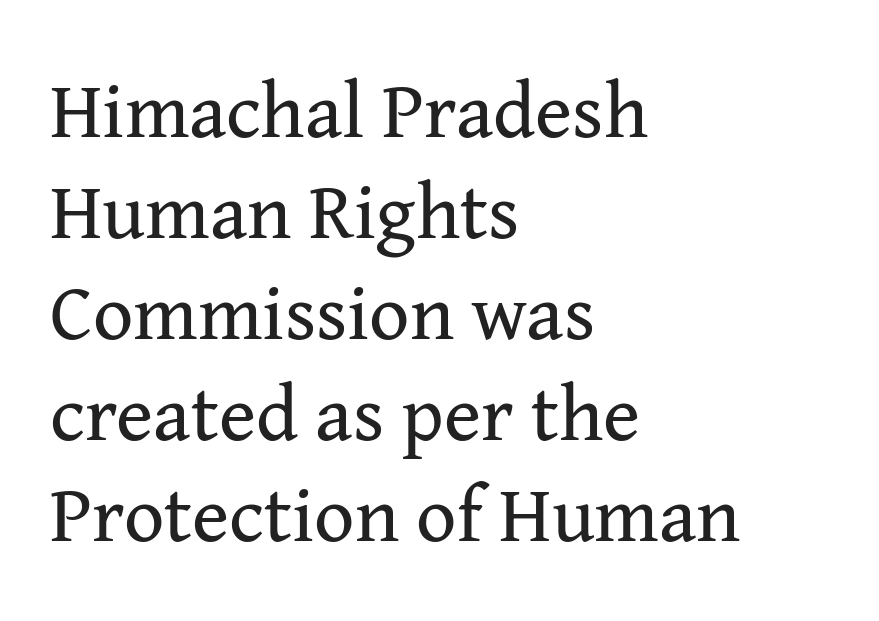
{"serif": "yes", "italic": "no", "bold": "no", "weight": "regular", "width": "normal", "stroke_contrast": "medium", "x_height": "medium", "monospaced": "no", "underline": "no", "align": "left", "line_spacing": "normal", "line_spacing_ratio": 1.28, "letter_spacing": "normal", "letter_spacing_em": 0.0, "glyph_px": 79}
